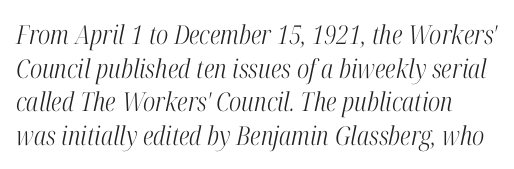
{"italic": "yes", "lean": "right", "slant_degrees": 12, "bold": "no", "underline": "no", "line_spacing": "normal", "line_spacing_ratio": 1.29, "letter_spacing": "normal", "letter_spacing_em": 0.0, "glyph_px": 26}
